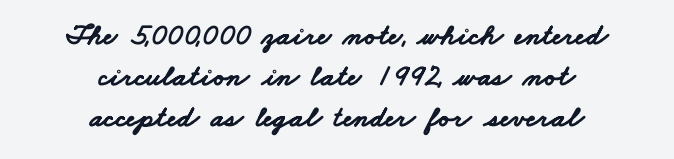
Q: Is the text bold? A: Yes.
Q: Is the typeface a serif or a sans-serif typeface? A: Sans-serif.
Q: Is the text underlined? A: No.
Q: How is the paragraph aligned? A: Centered.
Q: Is the spacing between letters normal or unusually wide? A: Normal.
Q: Is the spacing between lines tight, normal or loose? A: Normal.
Q: Width (condensed, normal, or wide)? A: Wide.
Q: Stroke contrast? A: Low.
Q: x-height? A: Small.
Q: Monospaced? A: No.
